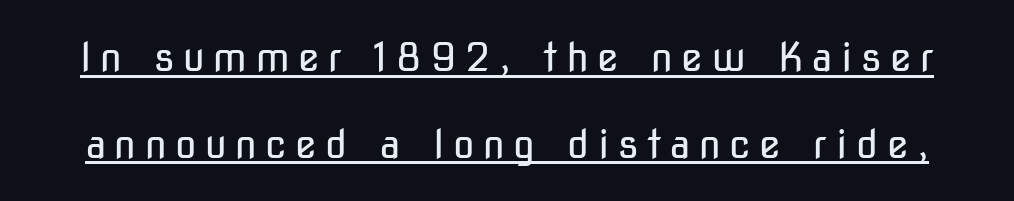
Q: Is the text bold? A: No.
Q: Is the text italic (slanted)? A: No, it is upright.
Q: Is the typeface a serif or a sans-serif typeface? A: Sans-serif.
Q: Is the text underlined? A: Yes.
Q: Is the spacing between letters normal or unusually wide? A: Unusually wide.
Q: Is the spacing between lines tight, normal or loose? A: Loose.
Q: Width (condensed, normal, or wide)? A: Condensed.
Q: Stroke contrast? A: Low.
Q: x-height? A: Medium.
Q: Monospaced? A: No.
